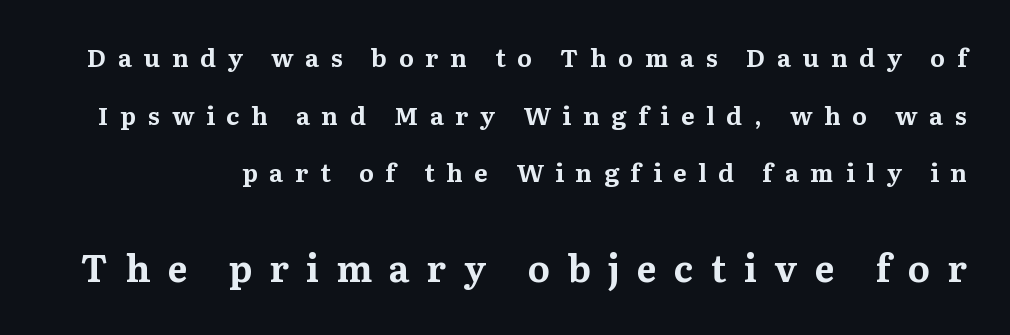
{"serif": "yes", "italic": "no", "bold": "yes", "weight": "bold", "width": "normal", "stroke_contrast": "medium", "x_height": "medium", "monospaced": "no", "underline": "no", "line_spacing": "loose", "line_spacing_ratio": 2.31, "letter_spacing": "wide", "letter_spacing_em": 0.47, "larger_block": "second", "size_ratio": 1.48, "glyph_px": 37}
